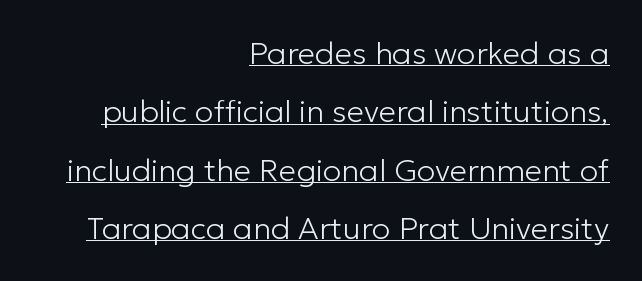
Letter spacing: default. The letters stand upright; this is a roman face. Is this a fixed-width face? No — the glyphs have proportional, varying widths. Summary of weight: not heavy and not bold. Short and long lines alike share a common ending point at right.
